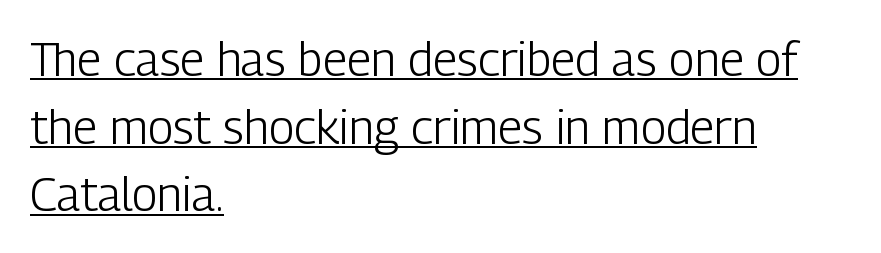
The lines are quadded left. This sample carries an underscore along the baseline area. The lettering holds an erect, upright posture throughout. No heavy texture on the line: the type isn't bold.
